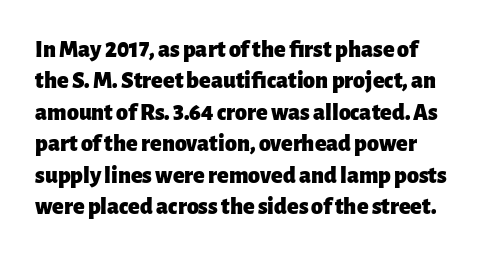
No italicization has been applied; the sample stays upright. A normal amount of white space separates one row of letters from the next. Rule under the text: the space is simply empty. Students, note that the glyphs here touch the page at normal intervals. Is the type bold? Yes — the strokes are clearly thick and heavy.
